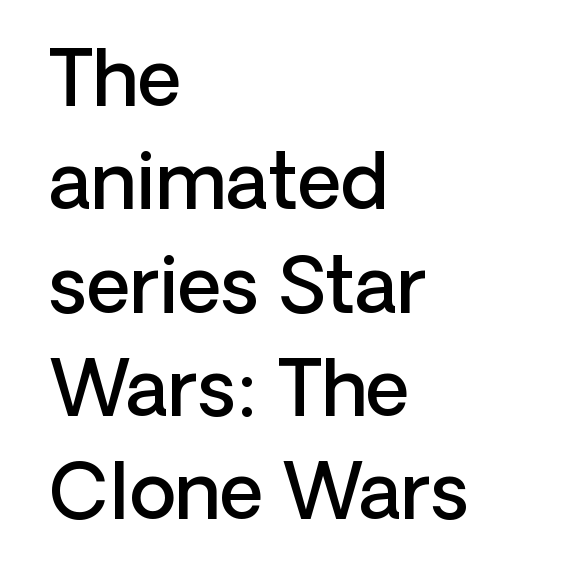
{"serif": "no", "italic": "no", "bold": "semi", "weight": "semibold", "width": "normal", "stroke_contrast": "low", "x_height": "medium", "monospaced": "no", "underline": "no", "align": "left", "line_spacing": "normal", "line_spacing_ratio": 1.36, "letter_spacing": "normal", "letter_spacing_em": 0.0, "glyph_px": 76}
